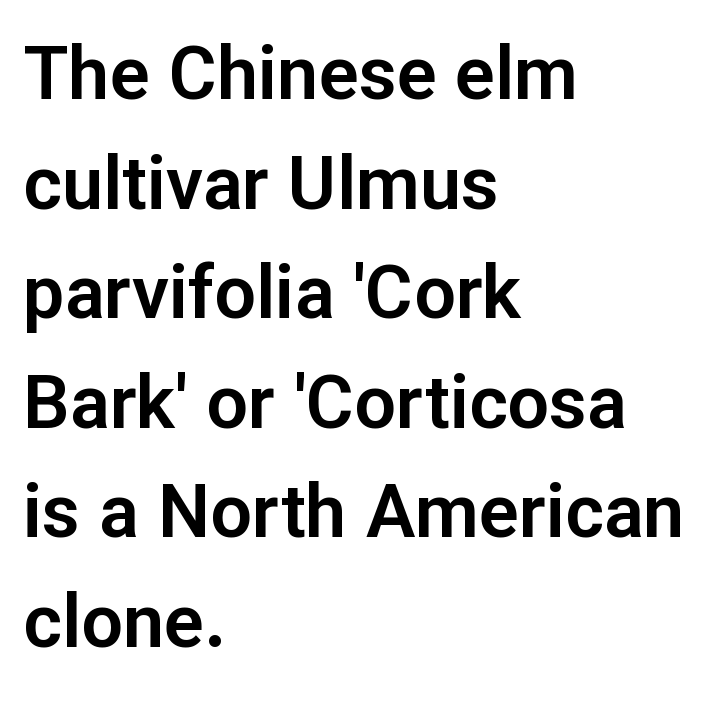
{"serif": "no", "italic": "no", "width": "normal", "stroke_contrast": "low", "x_height": "medium", "monospaced": "no", "underline": "no", "align": "left", "line_spacing": "normal", "line_spacing_ratio": 1.48, "letter_spacing": "normal", "letter_spacing_em": 0.0, "glyph_px": 74}
